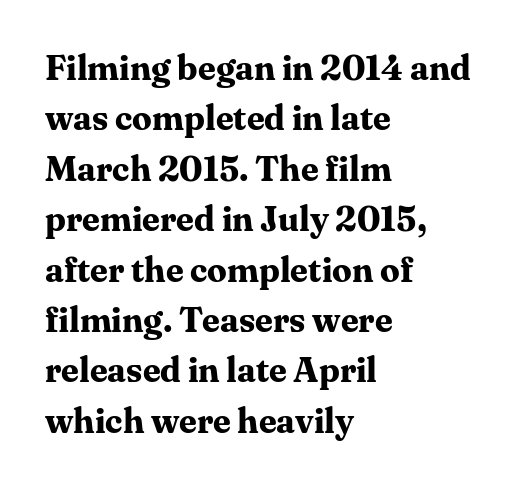
{"serif": "yes", "italic": "no", "bold": "yes", "weight": "bold", "width": "normal", "stroke_contrast": "medium", "x_height": "medium", "monospaced": "no", "underline": "no", "align": "left", "line_spacing": "normal", "line_spacing_ratio": 1.44, "letter_spacing": "normal", "letter_spacing_em": 0.0, "glyph_px": 35}
